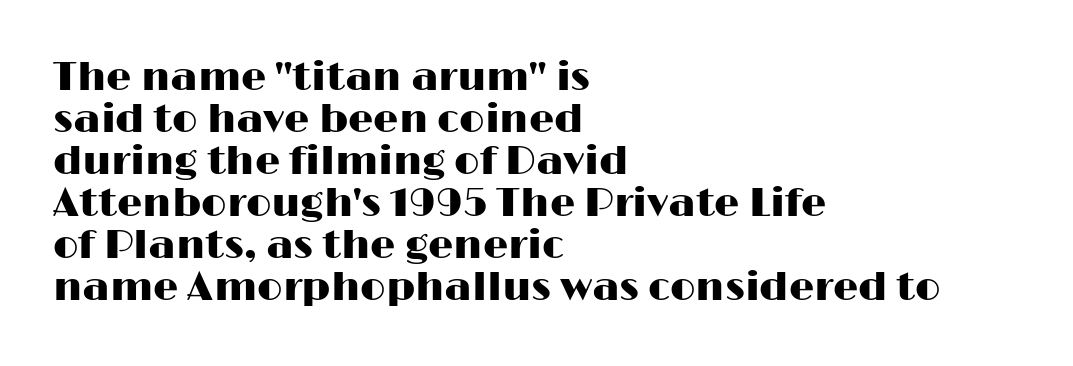
The specimen reads as upright at a glance. A sans-serif font was chosen for this passage. The rendering uses natural spacing where letterforms have individual widths. A typesetter would call this zero additional tracking.
